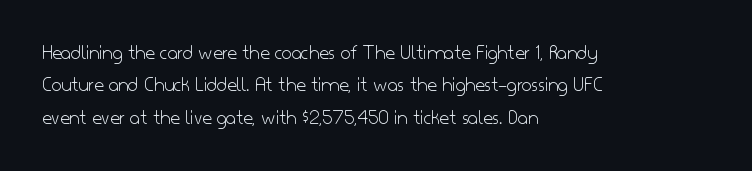
The image shows 21 px text type, upright; set left-aligned, normal line spacing (1.54x), normal letter spacing, not underlined.
